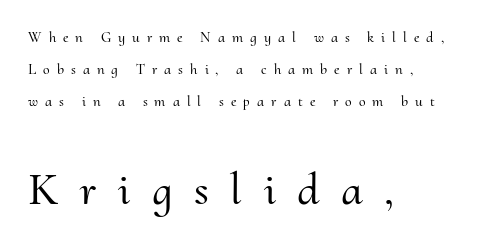
{"serif": "yes", "italic": "no", "width": "normal", "stroke_contrast": "medium", "x_height": "small", "monospaced": "no", "underline": "no", "align": "left", "line_spacing": "loose", "line_spacing_ratio": 2.14, "letter_spacing": "wide", "letter_spacing_em": 0.47, "larger_block": "second", "size_ratio": 3.07, "glyph_px": 46}
